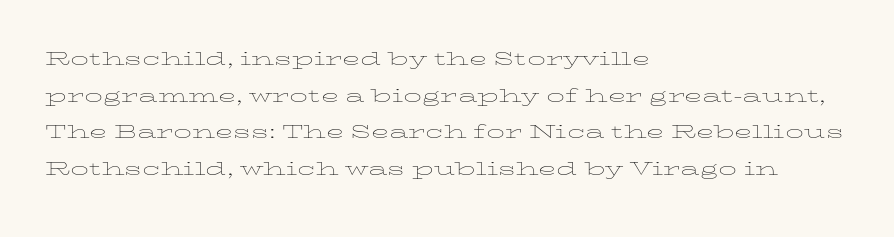
The image shows 24 px text type, upright; set left-aligned, normal line spacing (1.53x), normal letter spacing, not underlined.
